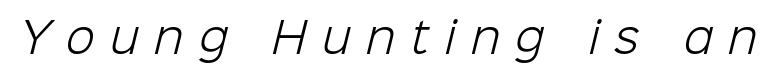
In terms of letterspacing, this is a distinctly airy, spread setting. The rendering shows plain stroke endings on the letterforms — a sans-serif design. No letter is thick-stroked: the sample isn't bold. Underlining? Definitely not there. Each letter keeps its own natural width here, so spacing adapts to shape.
